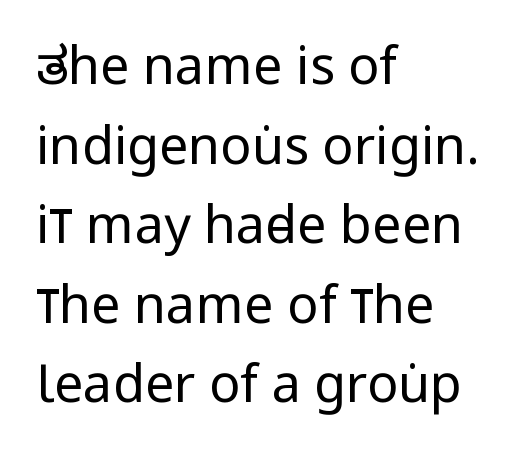
Q: Is the text bold? A: No.
Q: Is the text italic (slanted)? A: No, it is upright.
Q: Is the typeface a serif or a sans-serif typeface? A: Sans-serif.
Q: Is the text underlined? A: No.
Q: How is the paragraph aligned? A: Left-aligned.
Q: Is the spacing between letters normal or unusually wide? A: Normal.
Q: Is the spacing between lines tight, normal or loose? A: Normal.
Q: Width (condensed, normal, or wide)? A: Condensed.
Q: Stroke contrast? A: Low.
Q: x-height? A: Large.
Q: Monospaced? A: No.
